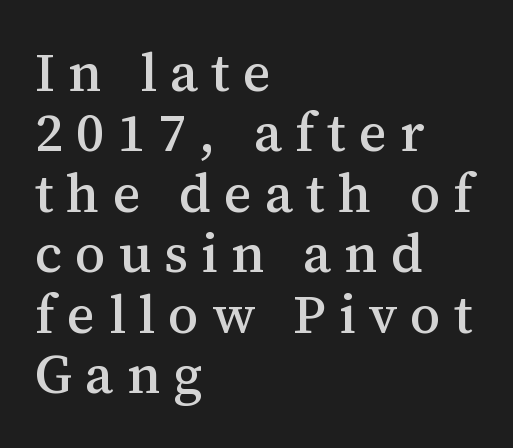
Q: Is the text italic (slanted)? A: No, it is upright.
Q: Is the typeface a serif or a sans-serif typeface? A: Serif.
Q: Is the text underlined? A: No.
Q: How is the paragraph aligned? A: Left-aligned.
Q: Is the spacing between letters normal or unusually wide? A: Unusually wide.
Q: Is the spacing between lines tight, normal or loose? A: Tight.
Q: Width (condensed, normal, or wide)? A: Normal.
Q: Stroke contrast? A: Medium.
Q: x-height? A: Medium.
Q: Monospaced? A: No.
